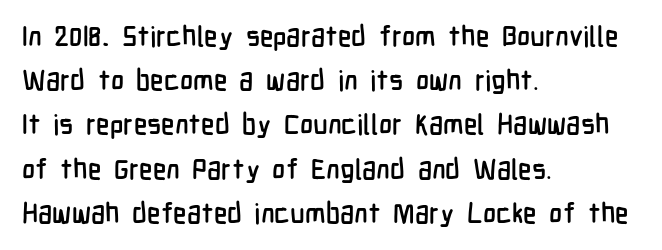
{"serif": "no", "italic": "no", "width": "condensed", "stroke_contrast": "low", "x_height": "medium", "monospaced": "no", "underline": "no", "align": "left", "line_spacing": "normal", "line_spacing_ratio": 1.58, "letter_spacing": "normal", "letter_spacing_em": 0.0, "glyph_px": 28}
